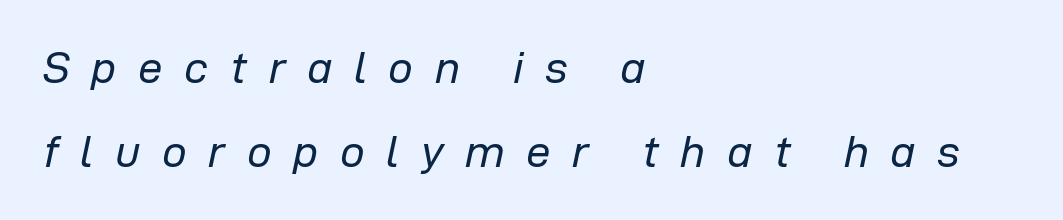
The image shows 44 px regular-weight type, italic (leaning right); set left-aligned, loose line spacing (1.92x), unusually wide letter spacing (+0.49 em), not underlined; low stroke contrast and a medium x-height.
